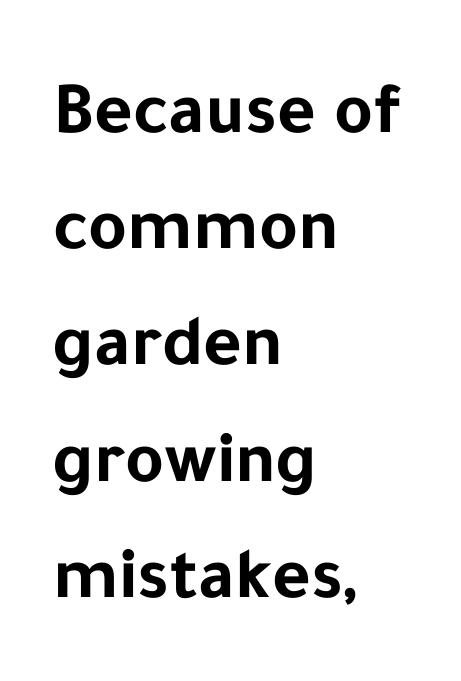
The image shows 74 px bold sans-serif type, upright; set left-aligned, normal line spacing (1.57x), normal letter spacing, not underlined; low stroke contrast and a medium x-height.
